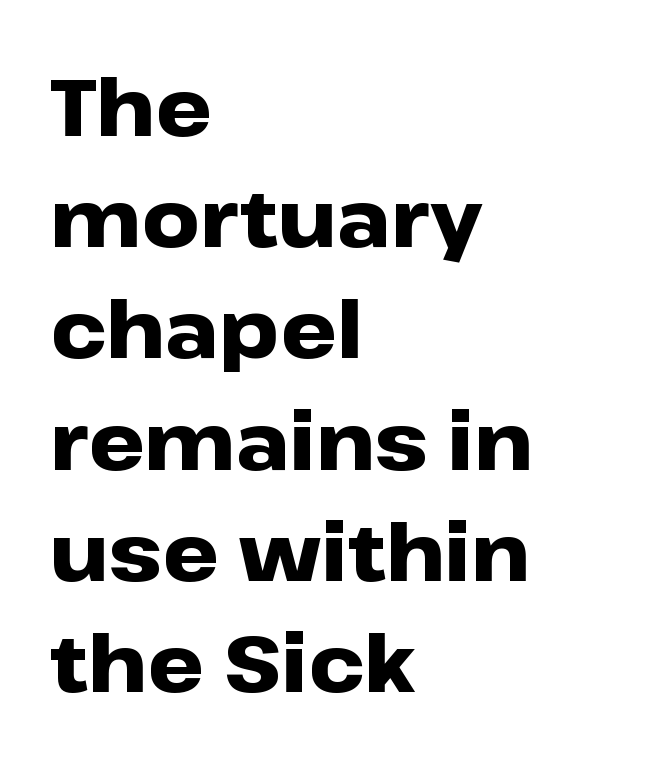
Q: Is the text bold? A: Yes.
Q: Is the text italic (slanted)? A: No, it is upright.
Q: Is the typeface a serif or a sans-serif typeface? A: Sans-serif.
Q: Is the text underlined? A: No.
Q: How is the paragraph aligned? A: Left-aligned.
Q: Is the spacing between letters normal or unusually wide? A: Normal.
Q: Is the spacing between lines tight, normal or loose? A: Normal.
Q: Width (condensed, normal, or wide)? A: Wide.
Q: Stroke contrast? A: Low.
Q: x-height? A: Medium.
Q: Monospaced? A: No.
